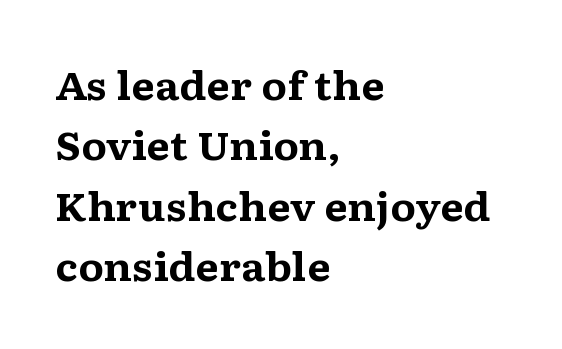
{"serif": "yes", "italic": "no", "bold": "yes", "weight": "bold", "width": "wide", "stroke_contrast": "medium", "x_height": "medium", "monospaced": "no", "underline": "no", "align": "left", "line_spacing": "normal", "line_spacing_ratio": 1.59, "letter_spacing": "normal", "letter_spacing_em": 0.0, "glyph_px": 38}
